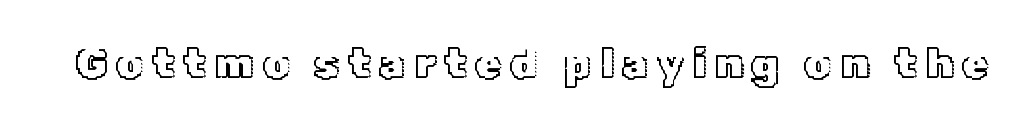
Q: Is the text italic (slanted)? A: No, it is upright.
Q: Is the text underlined? A: No.
Q: Width (condensed, normal, or wide)? A: Normal.
Q: x-height? A: Medium.
Q: Monospaced? A: No.
